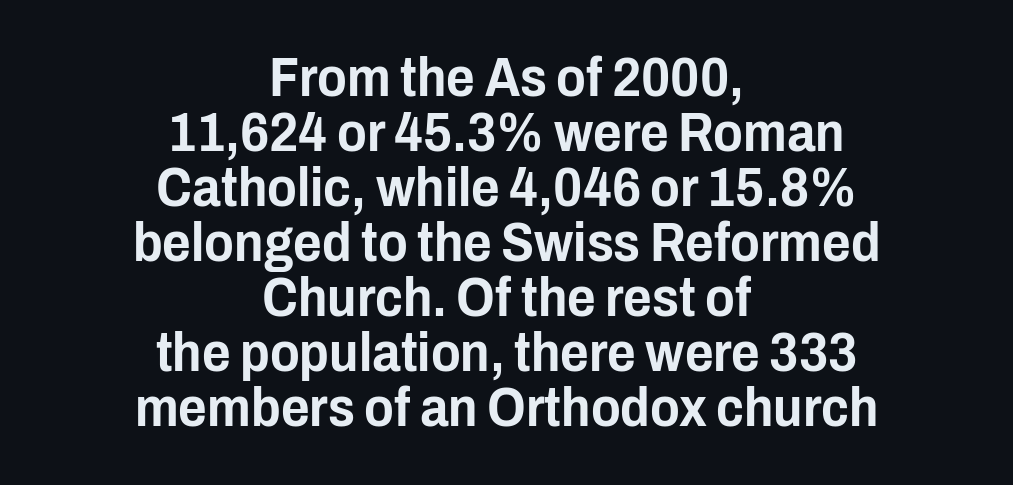
The image shows 55 px condensed sans-serif type, upright; set centered, tight line spacing (1.0x), normal letter spacing, not underlined; low stroke contrast and a medium x-height.
